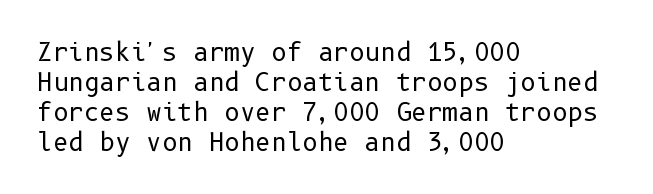
The image shows 24 px text type, upright; set left-aligned, normal line spacing (1.25x), normal letter spacing, not underlined.
